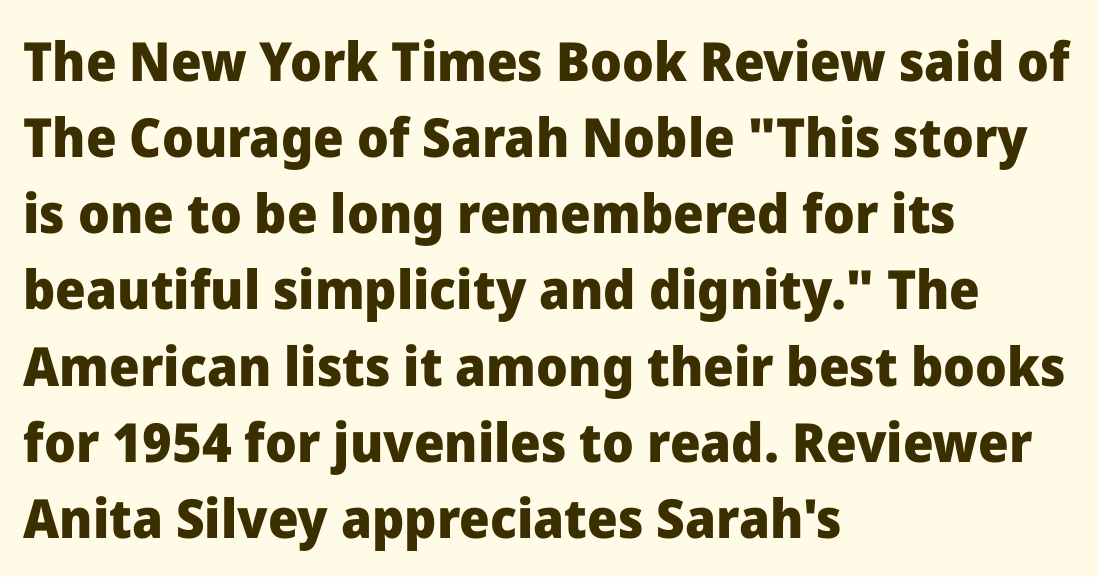
{"serif": "no", "italic": "no", "bold": "yes", "weight": "heavy", "width": "normal", "stroke_contrast": "low", "x_height": "medium", "monospaced": "no", "underline": "no", "align": "left", "line_spacing": "normal", "line_spacing_ratio": 1.41, "letter_spacing": "normal", "letter_spacing_em": 0.0, "glyph_px": 54}
